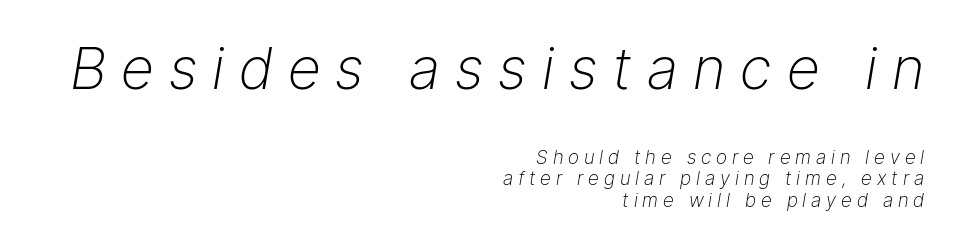
{"italic": "yes", "lean": "right", "slant_degrees": 9, "bold": "no", "weight": "light", "width": "normal", "stroke_contrast": "low", "x_height": "medium", "monospaced": "no", "underline": "no", "align": "right", "line_spacing": "tight", "line_spacing_ratio": 1.14, "letter_spacing": "wide", "letter_spacing_em": 0.26, "larger_block": "first", "size_ratio": 3.05, "glyph_px": 58}
